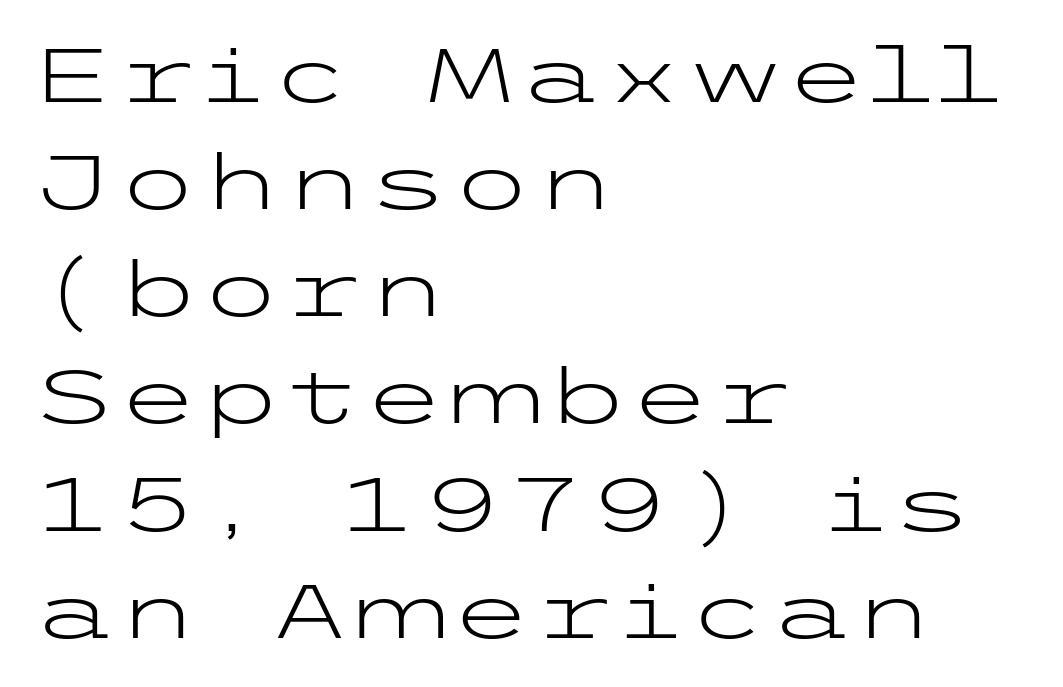
The passage is arranged the way most books set body copy — flush left. Quick note: interline space is typical. The letters stand upright; this is a roman face. No word sits above an underline.
